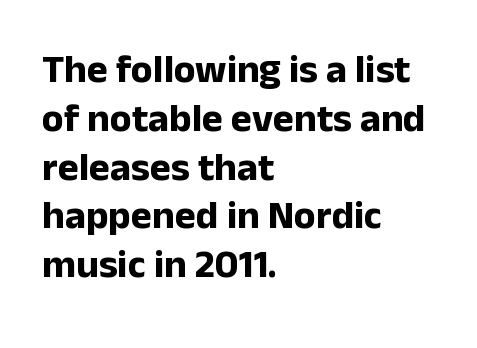
I'd call this a sans setting — the letters go barefoot. No italicization has been applied; the sample stays upright. A typesetter would call this proportional, since set widths differ per character. These lines stack with their left ends in a neat column. On the weight axis this lands at bold, roughly 700. Bare-footed words on every line.
